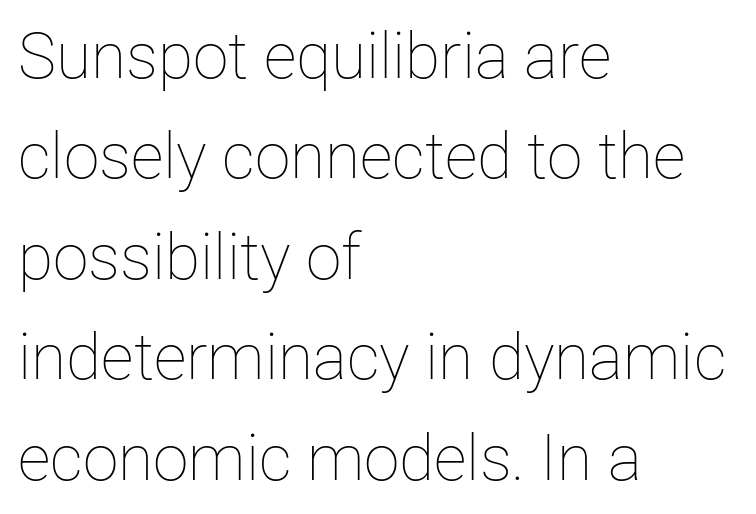
Q: Is the text bold? A: No.
Q: Is the text italic (slanted)? A: No, it is upright.
Q: Is the text underlined? A: No.
Q: How is the paragraph aligned? A: Left-aligned.
Q: Is the spacing between letters normal or unusually wide? A: Normal.
Q: Is the spacing between lines tight, normal or loose? A: Normal.
Q: Width (condensed, normal, or wide)? A: Normal.
Q: Stroke contrast? A: Low.
Q: x-height? A: Medium.
Q: Monospaced? A: No.
